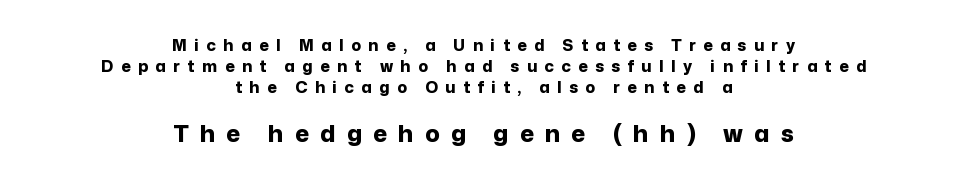
{"italic": "no", "bold": "yes", "underline": "no", "align": "center", "line_spacing": "normal", "line_spacing_ratio": 1.3, "letter_spacing": "wide", "letter_spacing_em": 0.47, "larger_block": "second", "size_ratio": 1.5, "glyph_px": 24}
